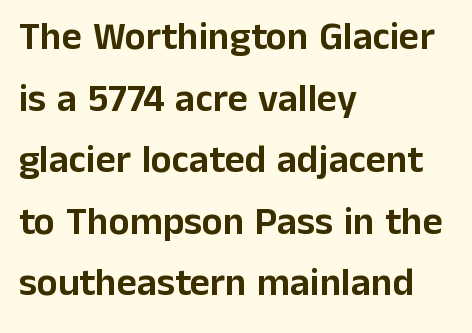
The image shows 39 px sans-serif type, upright; set left-aligned, normal line spacing (1.58x), normal letter spacing, not underlined; low stroke contrast and a medium x-height.
